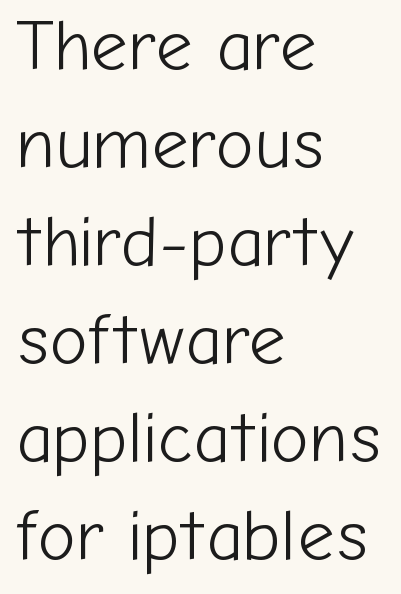
The image shows 72 px light sans-serif type, upright; set left-aligned, normal line spacing (1.36x), normal letter spacing, not underlined; low stroke contrast and a medium x-height.
